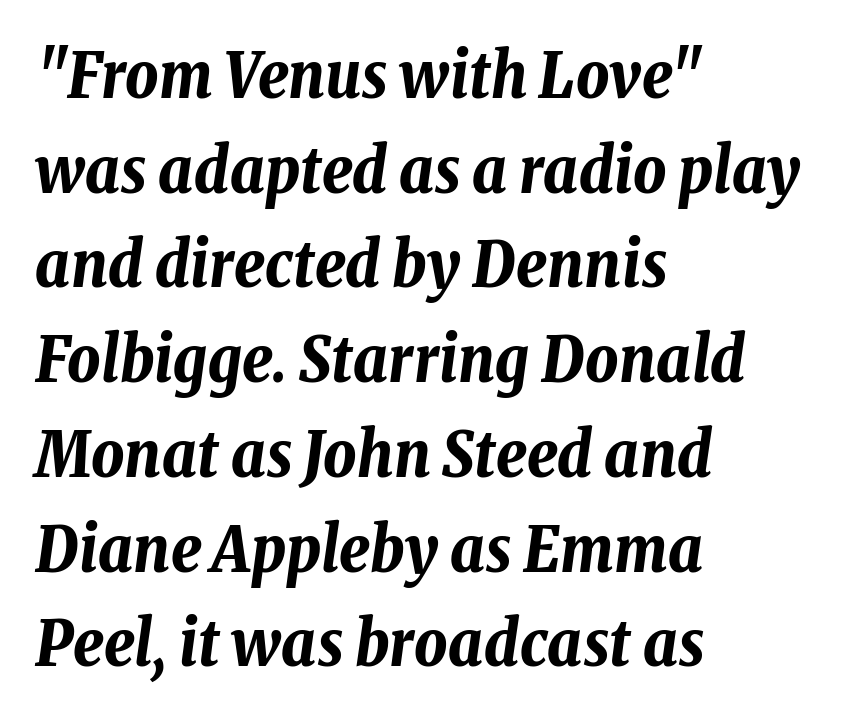
The image shows 64 px bold, condensed type, italic (leaning right); set left-aligned, normal line spacing (1.48x), normal letter spacing, not underlined; low stroke contrast and a medium x-height.
